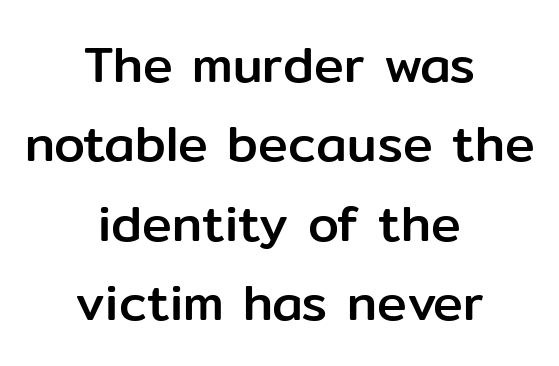
The image shows 50 px sans-serif type, upright; set centered, normal line spacing (1.59x), normal letter spacing, not underlined; low stroke contrast and a medium x-height.
